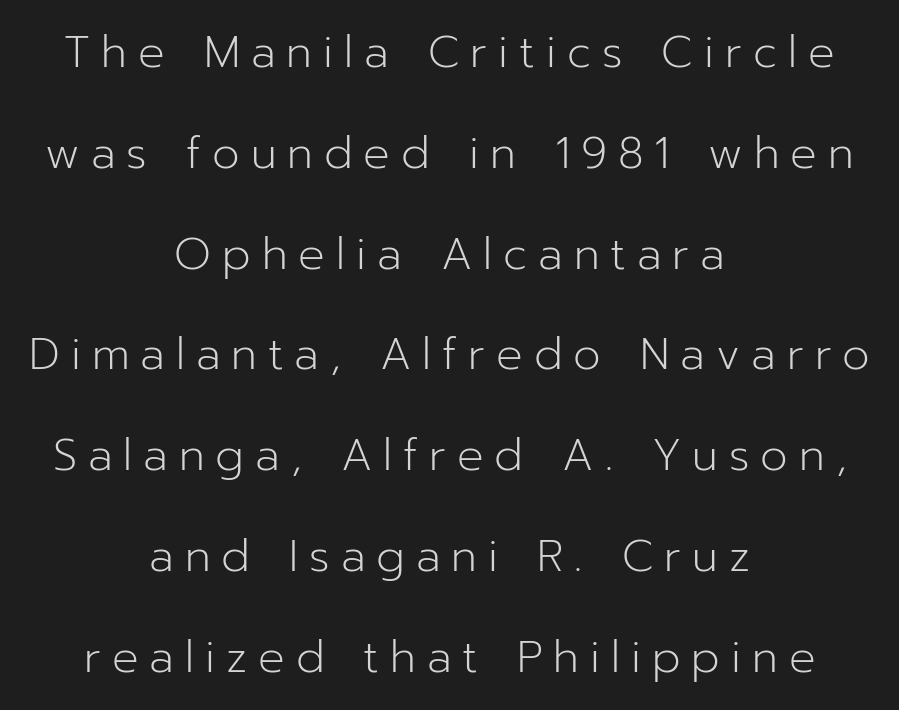
Widely set lines give the paragraph a tall, airy silhouette. If you drew a line through each stem, it would be perfectly vertical. The gap between lines stays unmarked. Compared with a flush-left layout, this one balances lines on the center instead. The letters advance in unequal steps, a hallmark of proportional type.
